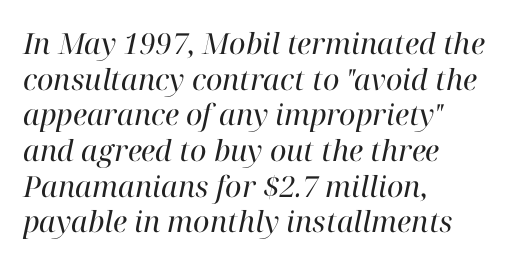
{"serif": "yes", "italic": "yes", "lean": "right", "slant_degrees": 12, "bold": "no", "weight": "regular", "width": "normal", "stroke_contrast": "high", "x_height": "medium", "monospaced": "no", "underline": "no", "align": "left", "line_spacing_ratio": 1.23, "letter_spacing": "normal", "letter_spacing_em": 0.0, "glyph_px": 29}
